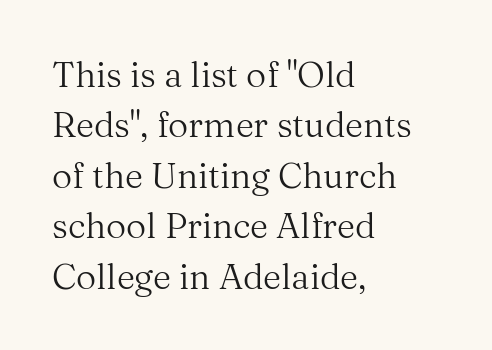
Is the block centered? No — it sits flush against the left margin. Between one letter and the next there's only the usual sliver of space. Compared with typical paragraphs, the rows here are spaced about the same. The cut favours lightness, reaching ordinary text weight at its darkest. A typesetter would call this proportional, since set widths differ per character. Underlining? Definitely not there.
